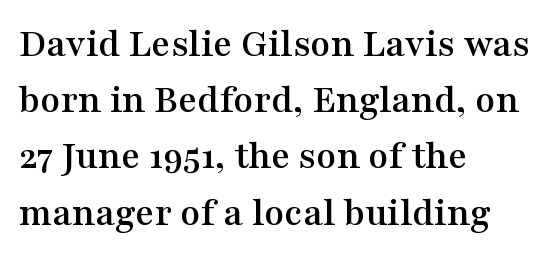
{"serif": "yes", "italic": "no", "width": "wide", "stroke_contrast": "medium", "x_height": "medium", "monospaced": "no", "underline": "no", "align": "left", "line_spacing": "normal", "line_spacing_ratio": 1.37, "letter_spacing": "normal", "letter_spacing_em": 0.0, "glyph_px": 41}
